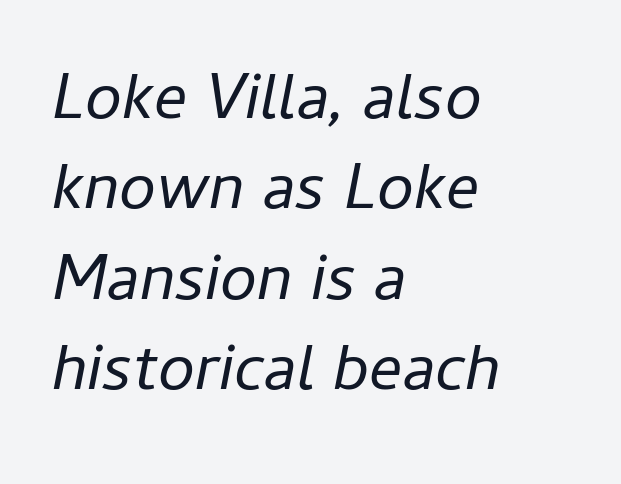
Characters are canted at an angle relative to the baseline's perpendicular. Quick note: interline space is typical. These lines are set flush left with a ragged right edge. The glyphs are unaccompanied by any horizontal stroke below them. The typeface has the unassuming heft of standard copy or less.
